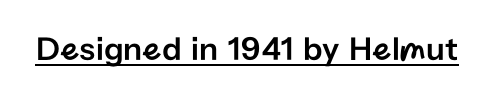
Inter-character spacing is left at the font's built-in metrics. Rendered with straight, roman letterforms. In designer terms, the underline attribute is active on this setting. The face used here is proportionally spaced, like ordinary book or web type.
